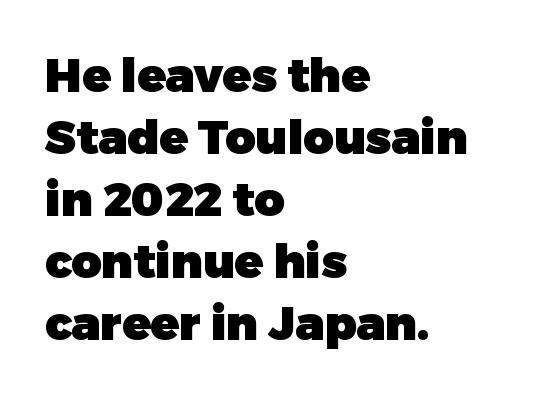
Q: Is the text bold? A: Yes.
Q: Is the text italic (slanted)? A: No, it is upright.
Q: Is the typeface a serif or a sans-serif typeface? A: Sans-serif.
Q: Is the text underlined? A: No.
Q: How is the paragraph aligned? A: Left-aligned.
Q: Is the spacing between letters normal or unusually wide? A: Normal.
Q: Is the spacing between lines tight, normal or loose? A: Normal.
Q: Width (condensed, normal, or wide)? A: Normal.
Q: Stroke contrast? A: Low.
Q: x-height? A: Medium.
Q: Monospaced? A: No.
